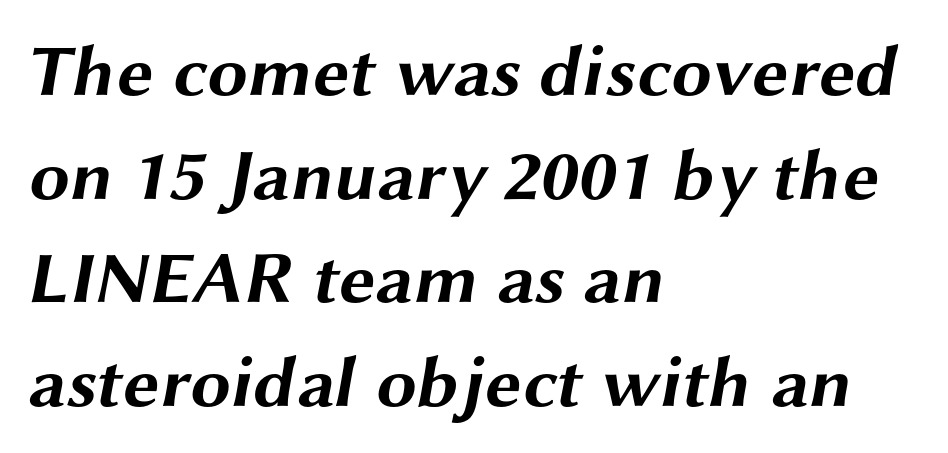
{"serif": "no", "bold": "yes", "weight": "bold", "width": "wide", "stroke_contrast": "medium", "x_height": "medium", "monospaced": "no", "underline": "no", "align": "left", "line_spacing": "normal", "line_spacing_ratio": 1.42, "letter_spacing": "normal", "letter_spacing_em": 0.0, "glyph_px": 73}
